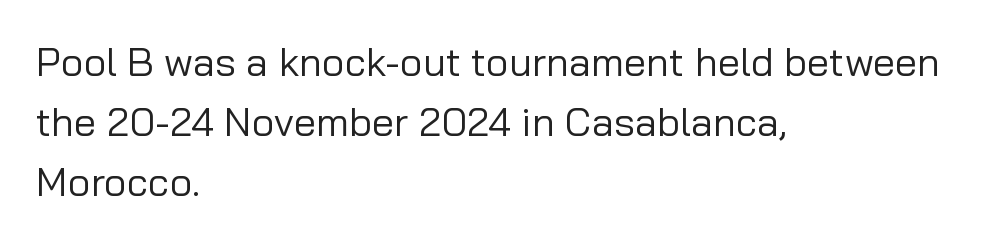
The image shows 40 px regular-weight sans-serif type, upright; set left-aligned, normal line spacing (1.5x), normal letter spacing, not underlined; low stroke contrast and a medium x-height.
